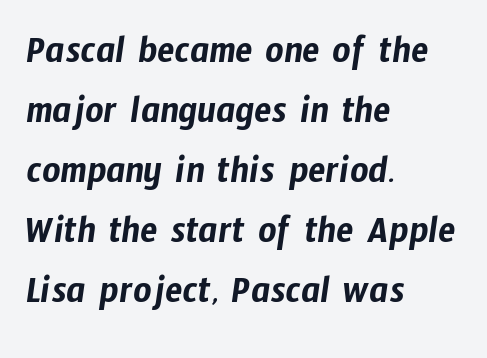
The image shows 40 px condensed sans-serif type; set left-aligned, normal line spacing (1.5x), normal letter spacing, not underlined; low stroke contrast and a medium x-height.
